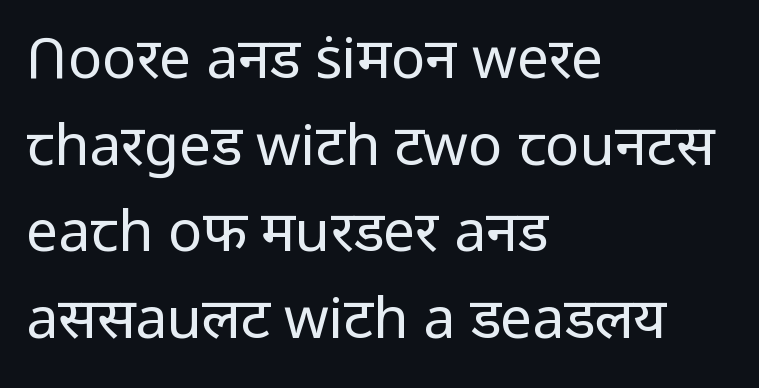
Q: Is the text bold? A: No.
Q: Is the text italic (slanted)? A: No, it is upright.
Q: Is the typeface a serif or a sans-serif typeface? A: Sans-serif.
Q: Is the text underlined? A: No.
Q: How is the paragraph aligned? A: Left-aligned.
Q: Is the spacing between letters normal or unusually wide? A: Normal.
Q: Is the spacing between lines tight, normal or loose? A: Normal.
Q: Width (condensed, normal, or wide)? A: Normal.
Q: Stroke contrast? A: Low.
Q: x-height? A: Medium.
Q: Monospaced? A: No.
